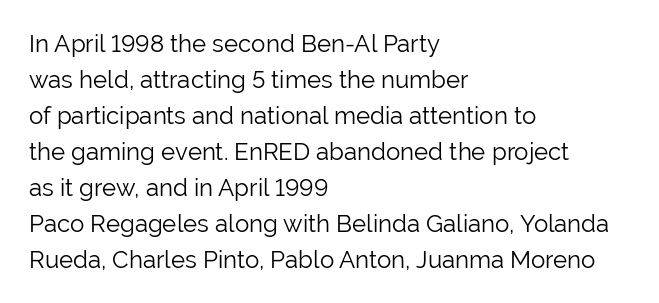
There is no visible air inserted between adjacent glyphs. The rendering anchors every line to the left-hand side. Counters stay open thanks to moderate or lighter strokes. Is there much room between lines? A standard amount, neither cramped nor airy. Type without underlining.
